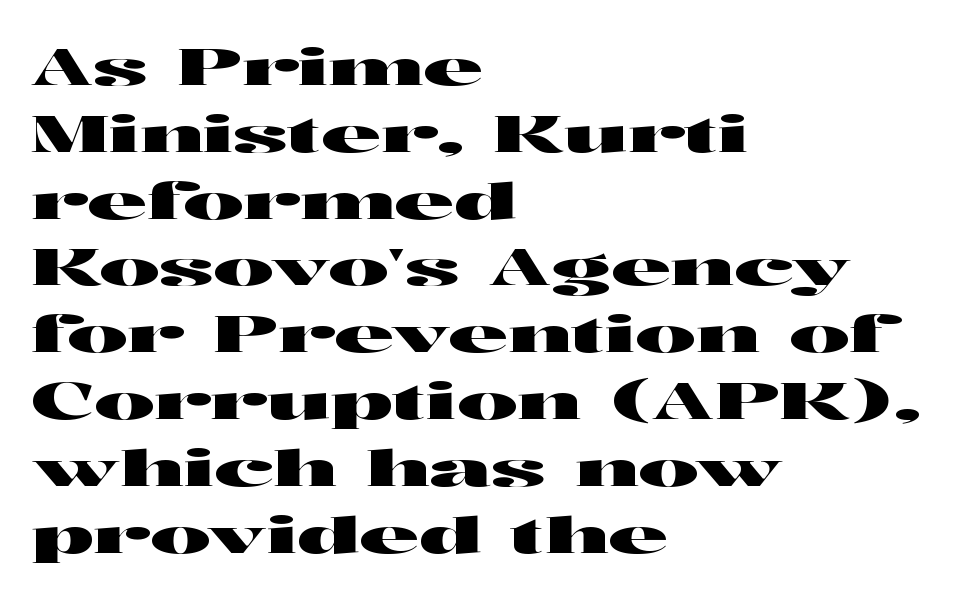
Q: Is the text italic (slanted)? A: No, it is upright.
Q: Is the typeface a serif or a sans-serif typeface? A: Sans-serif.
Q: Is the text underlined? A: No.
Q: How is the paragraph aligned? A: Left-aligned.
Q: Is the spacing between letters normal or unusually wide? A: Normal.
Q: Is the spacing between lines tight, normal or loose? A: Normal.
Q: Width (condensed, normal, or wide)? A: Wide.
Q: Stroke contrast? A: High.
Q: x-height? A: Medium.
Q: Monospaced? A: No.
